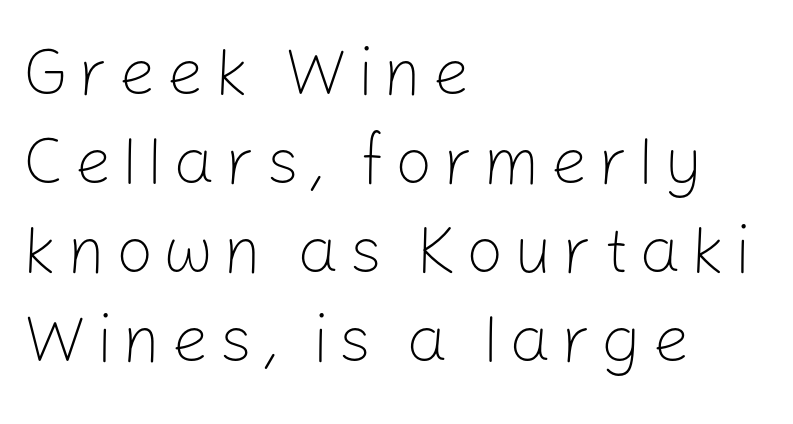
The image shows 66 px light sans-serif type, upright; set left-aligned, normal line spacing (1.35x), not underlined; low stroke contrast and a medium x-height.
